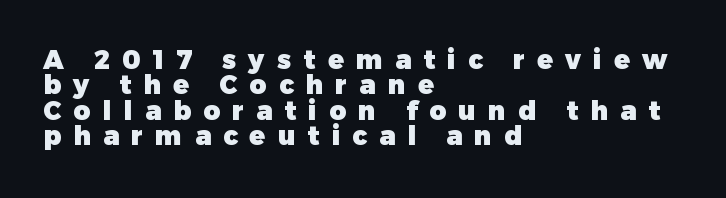
{"italic": "no", "bold": "yes", "underline": "no", "align": "left", "line_spacing": "tight", "line_spacing_ratio": 0.98, "letter_spacing": "wide", "letter_spacing_em": 0.47, "glyph_px": 26}
